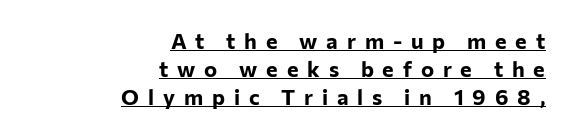
The block of text has a typical density, with ordinary space between rows. When letters stand straight like this, we call the style roman or upright. Glyph-to-glyph distance is far greater than everyday printed text. Weight check: bold — yes, fully.
